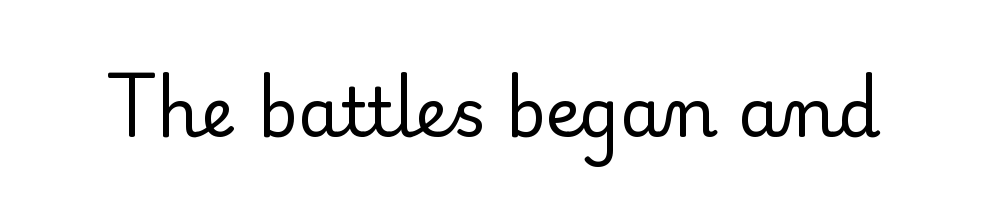
The image shows 68 px regular-weight serif type, upright; set normal letter spacing, not underlined; low stroke contrast and a small x-height.
